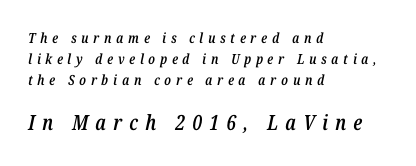
Observe the lean: these are italic letterforms. Compare the two chunks: the lower has the greater cap height. The compositor pushed each line to the left boundary. Honestly, the row spacing looks completely unremarkable. No word sits above an underline. Caption: semibold face, moderately heavy strokes.
